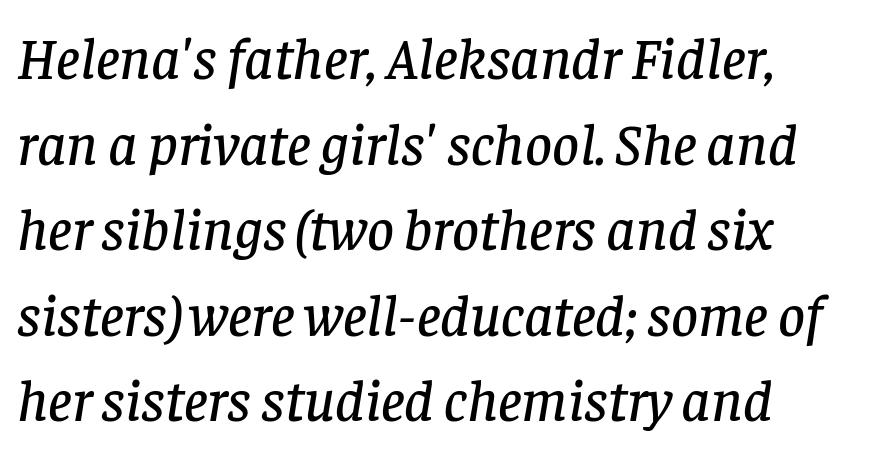
A bare baseline throughout the passage. Notice how the stems are inclined rather than vertical — that's the hallmark of italics. Examine the stroke ends and you'll spot serifs. Here the designer chose a conventional face with non-uniform glyph widths.
